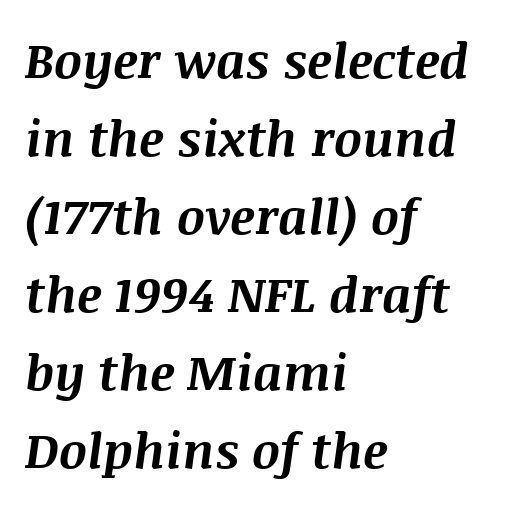
Does extra space separate the letters? No, they use regular spacing. The typesetter chose a ragged-right arrangement here. If you measured baseline to baseline, you'd find a middling distance. The baseline area is clear. The glyphs have the mass of a bold cut.
